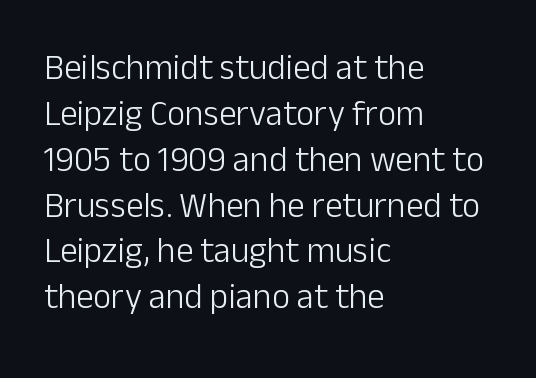
A roman cut, with each character standing at attention. The font family rendered here belongs to the sans-serif group. Here the designer chose a conventional face with non-uniform glyph widths. Honestly, there is no underline to notice here at all. Unbolded letterforms with no extra heft.
